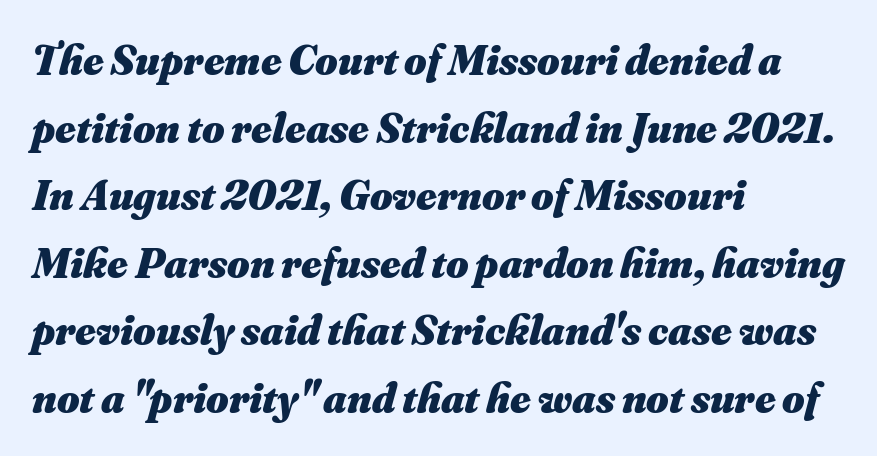
The image shows 43 px heavy type, italic (leaning right); set left-aligned, normal line spacing (1.57x), normal letter spacing, not underlined; medium stroke contrast and a small x-height.
